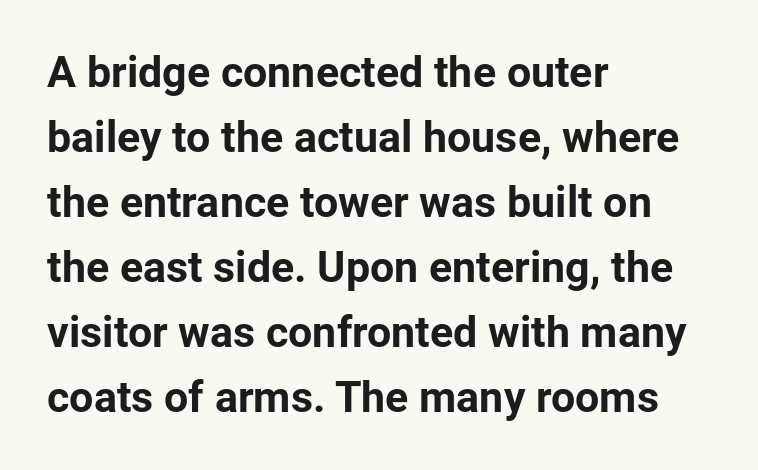
A clean baseline with only descenders dipping below it. Compared with typical body copy, the letter spacing here is the same. I'd describe the lettering as bold — thick and assertive. Horizontal bands of white between lines are of average thickness. One-word summary of the alignment: left. It's the straight-up-and-down kind of type.
